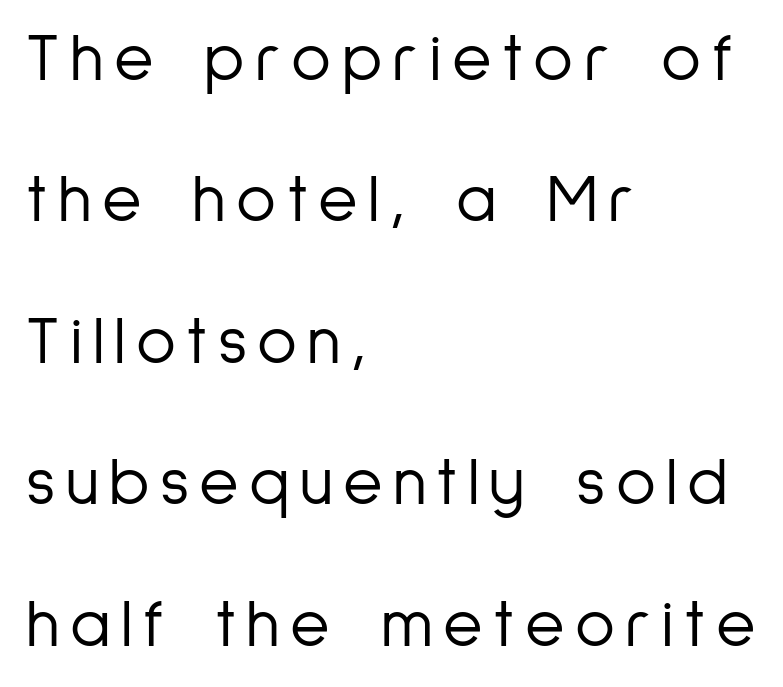
The image shows 68 px light, condensed sans-serif type, upright; set left-aligned, loose line spacing (2.08x), not underlined; low stroke contrast and a medium x-height.
